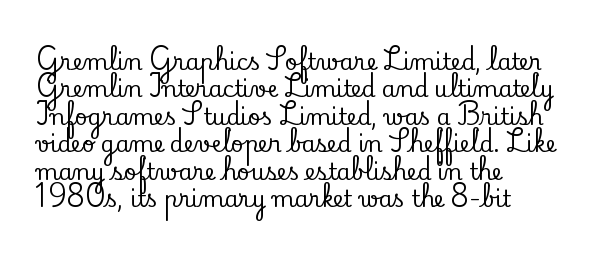
Letter spacing: default. Words float on clear page, feet unadorned. Every stem runs plumb, perpendicular to the baseline. Is there much room between lines? A standard amount, neither cramped nor airy. Reading down the block, your eye returns to a fixed left position each line.
